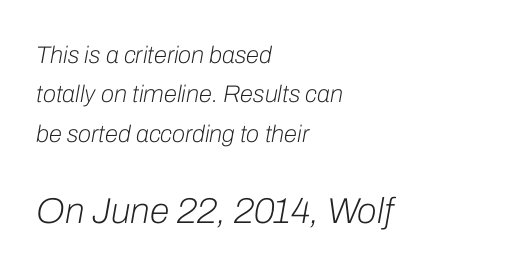
The image shows 36 px light type, italic (leaning right); set left-aligned, normal line spacing (1.64x), normal letter spacing, not underlined; the second (bottom) block is 1.5x larger; low stroke contrast and a medium x-height.
